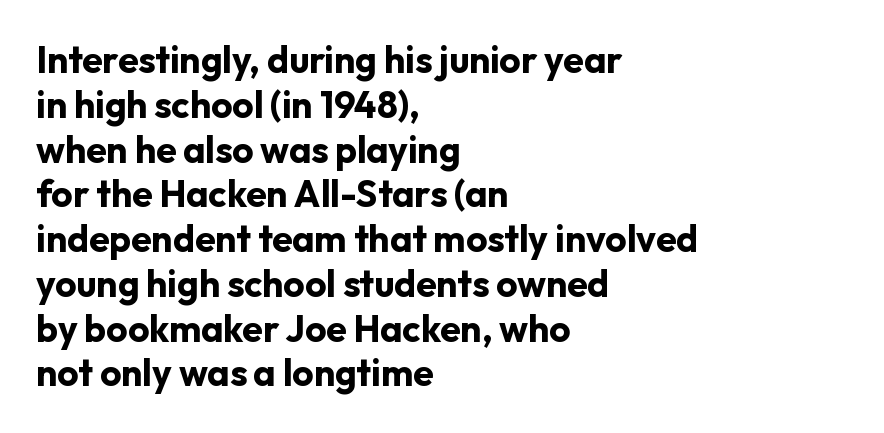
Note the varied advance widths — an 'i' is clearly narrower than an 'm'. Tall strokes in this sample are plumb rather than angled. The face used here is rendered with its standard letterfit. Which margin do the lines hug? The left one — the right edge is uneven. Each letter's strokes conclude bluntly, with no projecting serifs. Descender tails drop into unmarked territory.
